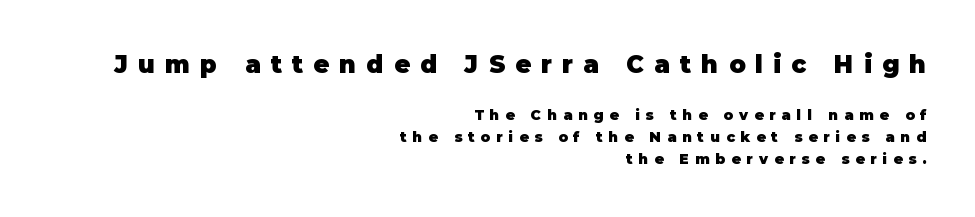
Q: Is the text bold? A: Yes.
Q: Is the text italic (slanted)? A: No, it is upright.
Q: Is the text underlined? A: No.
Q: How is the paragraph aligned? A: Right-aligned.
Q: Is the spacing between letters normal or unusually wide? A: Unusually wide.
Q: Is the spacing between lines tight, normal or loose? A: Normal.
Q: Which block of text is set in a larger size, the first (top) or the second (bottom)? A: The first (top) one.
